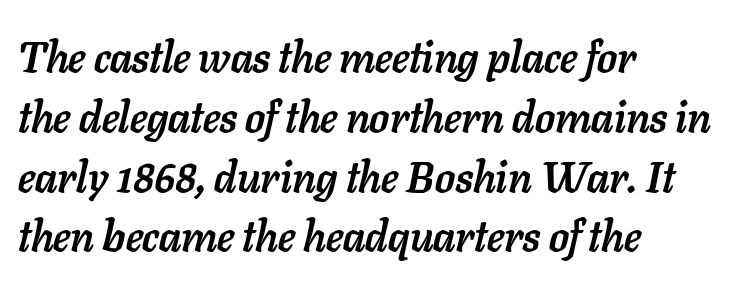
Q: Is the text bold? A: Yes.
Q: Is the text italic (slanted)? A: Yes, it leans right by about 11 degrees.
Q: Is the text underlined? A: No.
Q: How is the paragraph aligned? A: Left-aligned.
Q: Is the spacing between letters normal or unusually wide? A: Normal.
Q: Is the spacing between lines tight, normal or loose? A: Normal.
Q: Width (condensed, normal, or wide)? A: Normal.
Q: Stroke contrast? A: Low.
Q: x-height? A: Medium.
Q: Monospaced? A: No.
